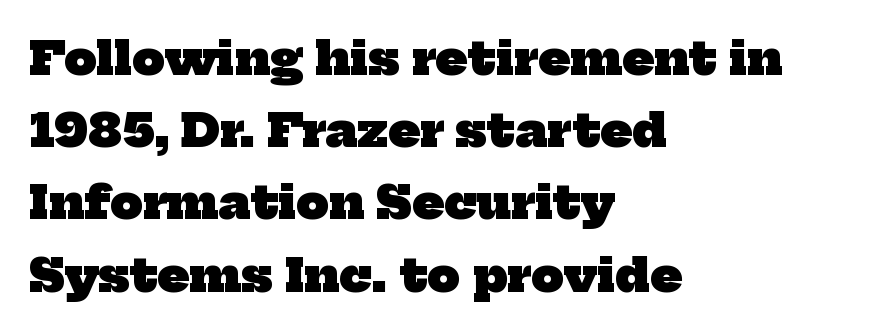
Q: Is the text bold? A: Yes.
Q: Is the typeface a serif or a sans-serif typeface? A: Serif.
Q: Is the text underlined? A: No.
Q: How is the paragraph aligned? A: Left-aligned.
Q: Is the spacing between letters normal or unusually wide? A: Normal.
Q: Is the spacing between lines tight, normal or loose? A: Normal.
Q: Width (condensed, normal, or wide)? A: Normal.
Q: Stroke contrast? A: Low.
Q: x-height? A: Medium.
Q: Monospaced? A: No.
